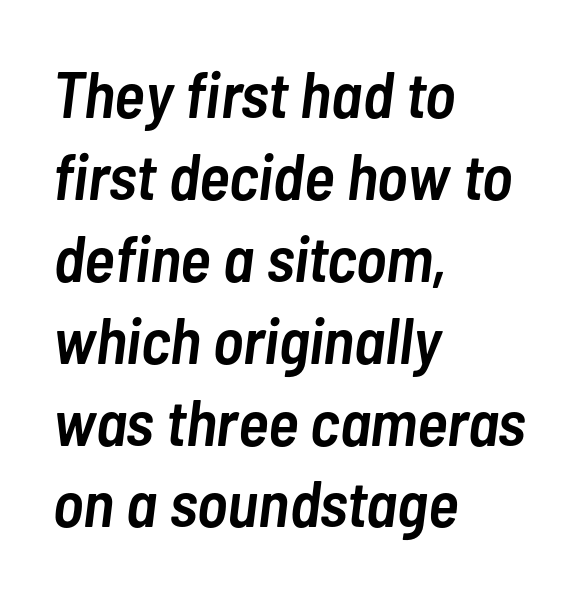
The gap between lines stays unmarked. Designer's note — italics engaged. Varying glyph widths throughout — classic text-font behaviour. Baseline-to-baseline distance is the conventional proportion of letter height. The text block is weighted toward the left margin, trailing off unevenly rightward.
